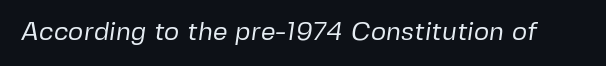
Vertical stems look standard width or narrower in stroke. Unmarked baselines from the first word to the last. There is no visible air inserted between adjacent glyphs.
